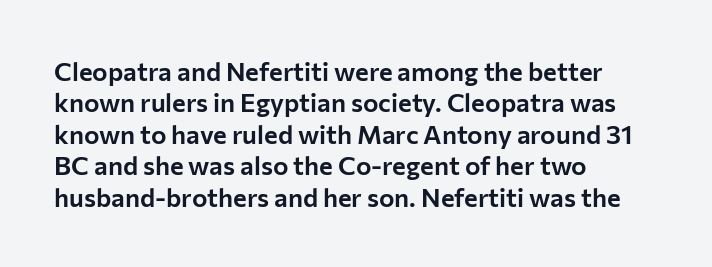
{"italic": "no", "underline": "no", "align": "left", "line_spacing_ratio": 1.21, "letter_spacing": "normal", "letter_spacing_em": 0.0, "glyph_px": 26}
